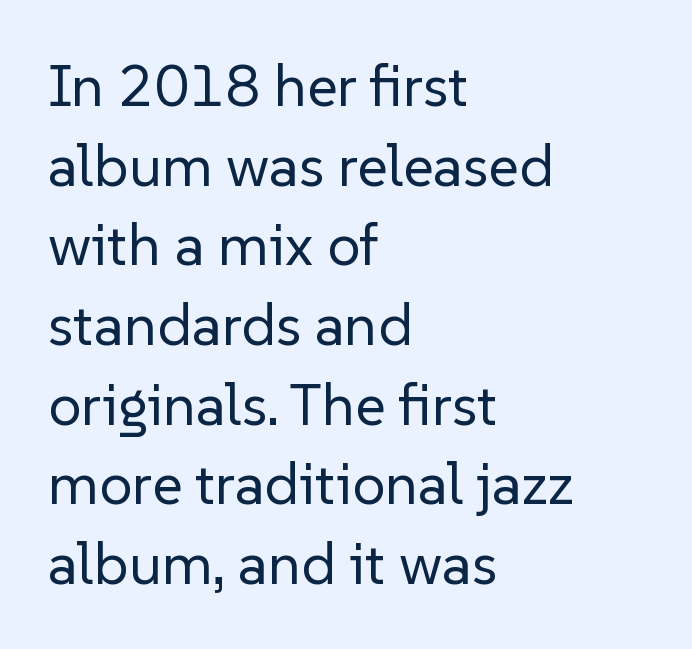
The image shows 59 px regular-weight sans-serif type, upright; set left-aligned, normal line spacing (1.35x), normal letter spacing, not underlined; low stroke contrast and a medium x-height.
